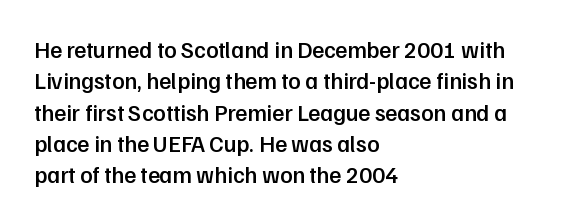
Type without underlining. Compared with an ordinary text face, these strokes are moderately heavier — a semibold. A typesetter would call this zero additional tracking. The vertical gap from one line to the next is medium.
